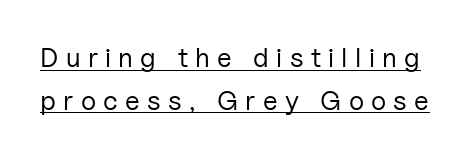
Interline gaps are of average width in this sample. Someone cranked the tracking dial way up on this one. Underline: present. Upright lettering throughout.
